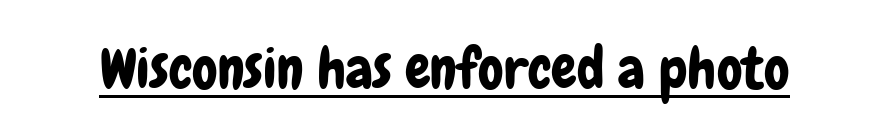
Q: Is the text italic (slanted)? A: No, it is upright.
Q: Is the typeface a serif or a sans-serif typeface? A: Sans-serif.
Q: Is the text underlined? A: Yes.
Q: Is the spacing between letters normal or unusually wide? A: Normal.
Q: Width (condensed, normal, or wide)? A: Condensed.
Q: Stroke contrast? A: Low.
Q: x-height? A: Medium.
Q: Monospaced? A: No.
